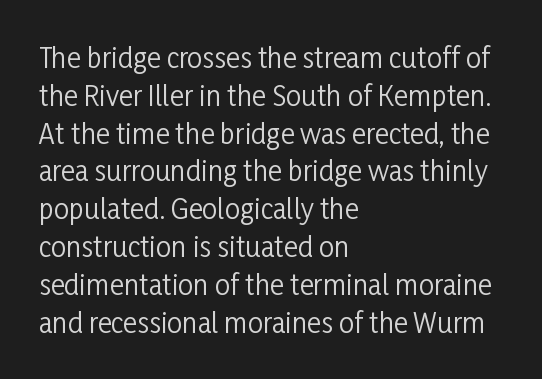
The image shows 27 px text type, upright; set left-aligned, normal line spacing (1.4x), normal letter spacing, not underlined.
